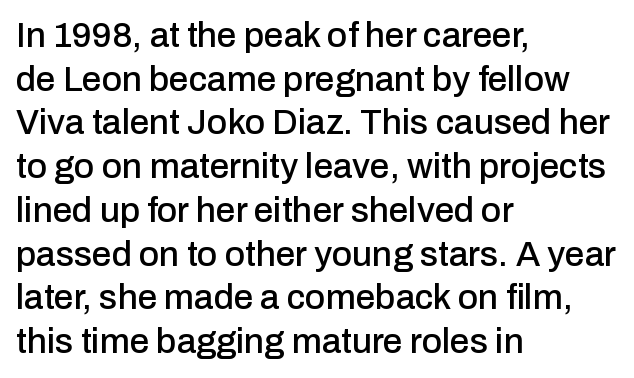
The image shows 35 px sans-serif type, upright; set left-aligned, normal line spacing (1.25x), normal letter spacing, not underlined; low stroke contrast and a medium x-height.
